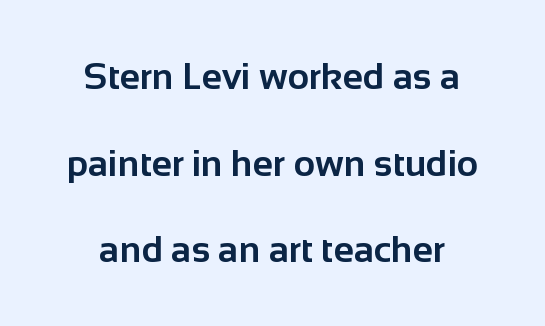
The image shows 37 px bold sans-serif type, upright; set loose line spacing (2.34x), normal letter spacing, not underlined; low stroke contrast and a medium x-height.
